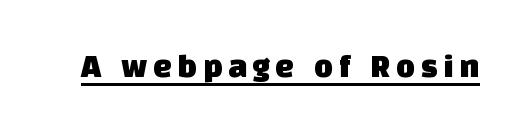
Q: Is the typeface a serif or a sans-serif typeface? A: Sans-serif.
Q: Is the text underlined? A: Yes.
Q: Width (condensed, normal, or wide)? A: Normal.
Q: Stroke contrast? A: Low.
Q: x-height? A: Large.
Q: Monospaced? A: No.
